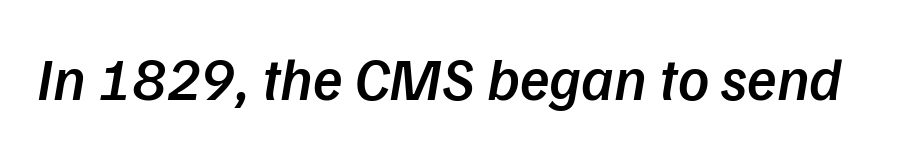
Rule under the text: the space is simply empty. Style check: oblique. Spacing between characters is what you'd get straight out of the box. The letters advance in unequal steps, a hallmark of proportional type.
